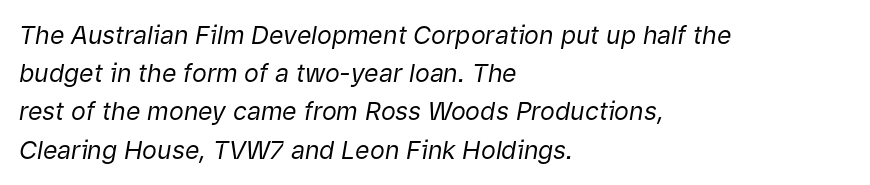
Q: Is the text bold? A: No.
Q: Is the text italic (slanted)? A: Yes, it leans right by about 9 degrees.
Q: Is the text underlined? A: No.
Q: How is the paragraph aligned? A: Left-aligned.
Q: Is the spacing between letters normal or unusually wide? A: Normal.
Q: Is the spacing between lines tight, normal or loose? A: Normal.
